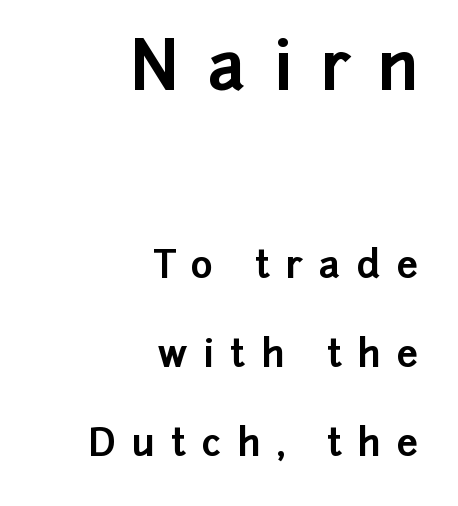
The image shows 67 px bold sans-serif type, upright; set right-aligned, loose line spacing (2.34x), unusually wide letter spacing (+0.42 em), not underlined; the first (top) block is 1.76x larger; low stroke contrast and a medium x-height.
